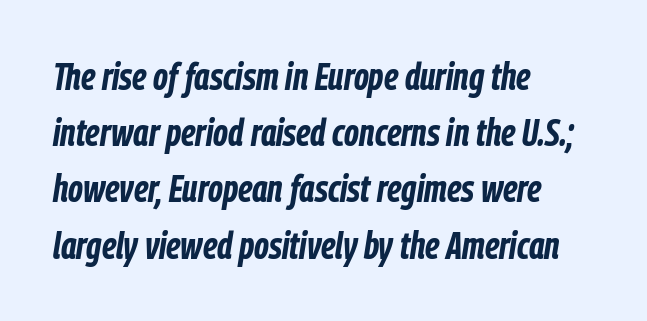
{"italic": "yes", "lean": "right", "slant_degrees": 9, "bold": "yes", "weight": "bold", "width": "condensed", "stroke_contrast": "low", "x_height": "medium", "monospaced": "no", "underline": "no", "align": "left", "line_spacing": "normal", "line_spacing_ratio": 1.48, "letter_spacing": "normal", "letter_spacing_em": 0.0, "glyph_px": 38}
